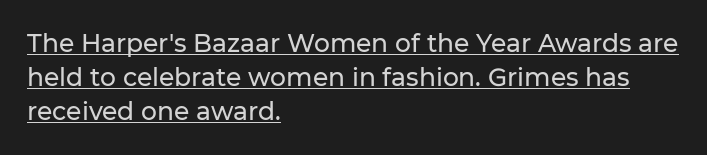
The image shows 25 px text type, upright; set left-aligned, normal line spacing (1.37x), normal letter spacing, underlined.
